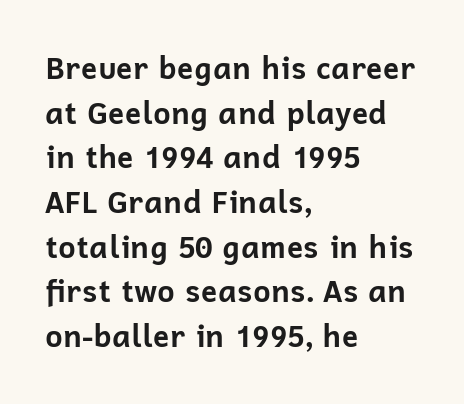
The image shows 30 px bold sans-serif type, upright; set left-aligned, normal line spacing (1.49x), normal letter spacing, not underlined; low stroke contrast and a medium x-height.
